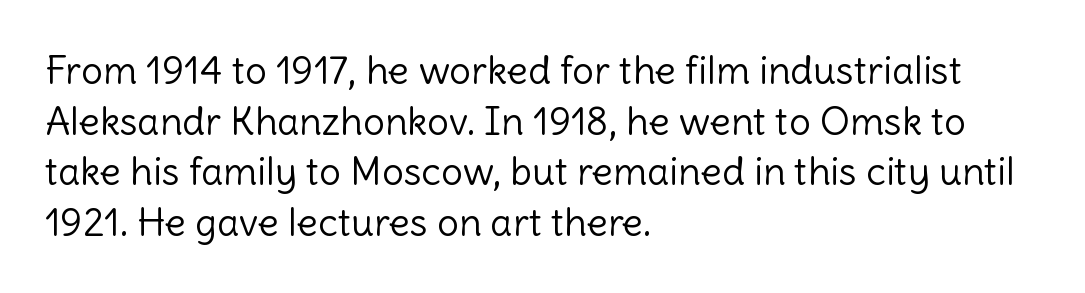
{"serif": "no", "italic": "no", "bold": "no", "weight": "light", "width": "normal", "x_height": "medium", "monospaced": "no", "underline": "no", "align": "left", "line_spacing": "normal", "line_spacing_ratio": 1.3, "letter_spacing": "normal", "letter_spacing_em": 0.0, "glyph_px": 39}
